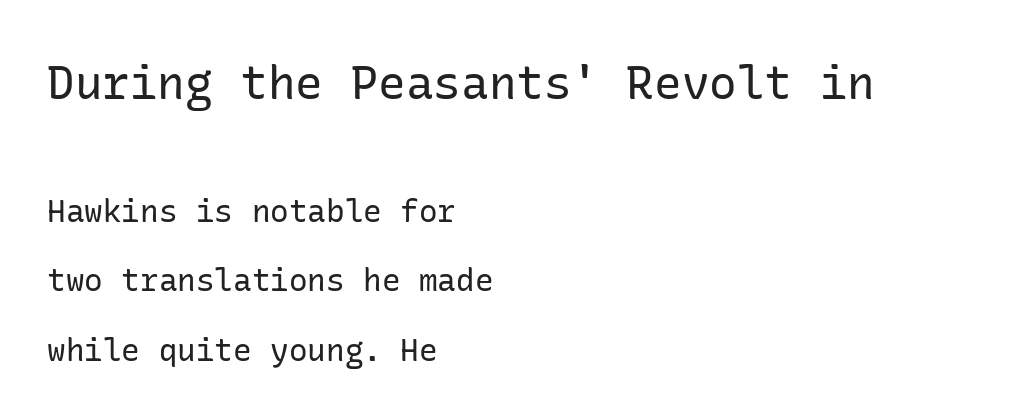
Nobody touched the tracking dial on this one. This block would shrink considerably if given ordinary leading; it's expanded now. Stroke terminals: plain, sans-serif. The typesetting does not lean heavy: it is not bold.
